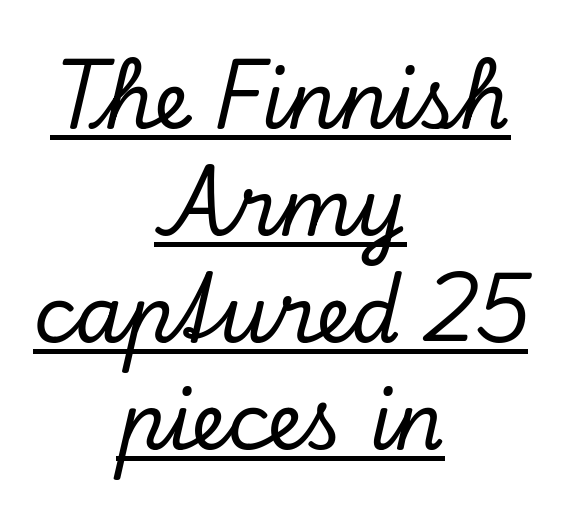
{"serif": "yes", "italic": "yes", "lean": "right", "slant_degrees": 13, "width": "normal", "stroke_contrast": "low", "x_height": "small", "monospaced": "no", "underline": "yes", "align": "center", "line_spacing": "normal", "line_spacing_ratio": 1.37, "letter_spacing": "normal", "letter_spacing_em": 0.0, "glyph_px": 78}
